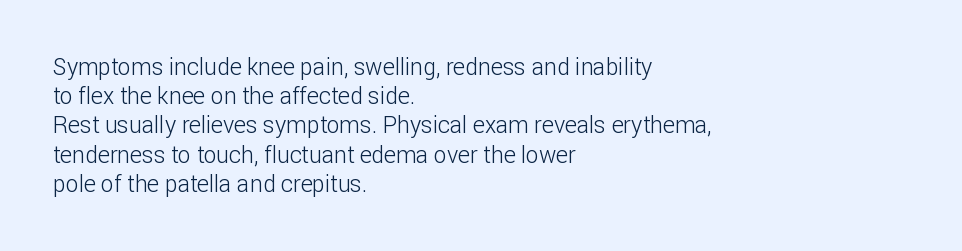
Q: Is the text bold? A: No.
Q: Is the text italic (slanted)? A: No, it is upright.
Q: Is the text underlined? A: No.
Q: How is the paragraph aligned? A: Left-aligned.
Q: Is the spacing between letters normal or unusually wide? A: Normal.
Q: Is the spacing between lines tight, normal or loose? A: Normal.
